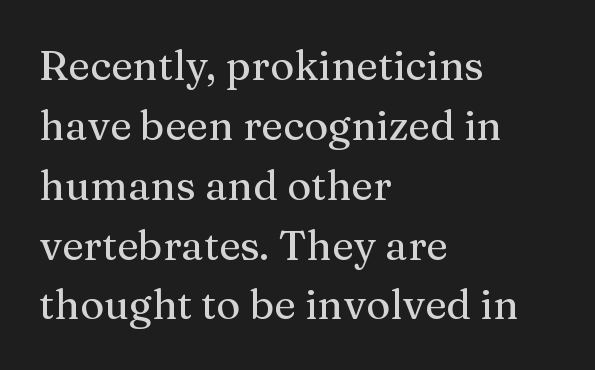
The image shows 41 px serif type, upright; set left-aligned, normal line spacing (1.46x), normal letter spacing, not underlined; medium stroke contrast and a medium x-height.
